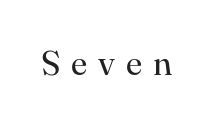
The image shows 34 px regular-weight serif type, upright; set unusually wide letter spacing (+0.32 em), not underlined; high stroke contrast and a small x-height.
